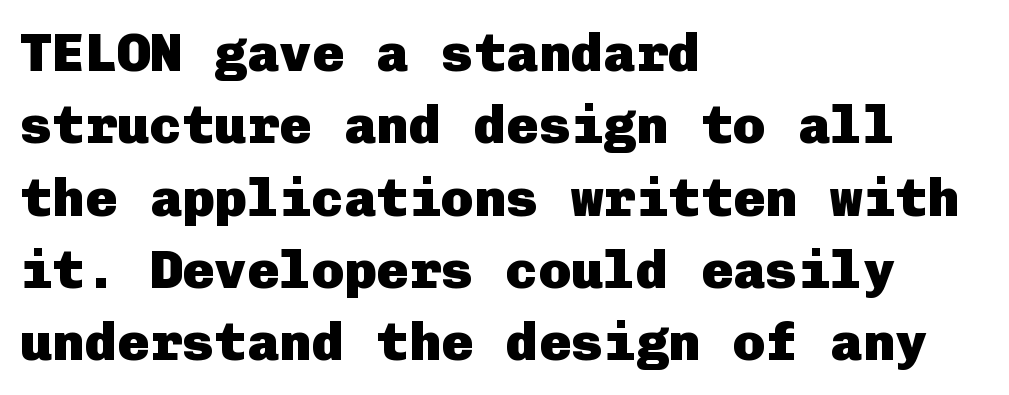
Is the block centered? No — it sits flush against the left margin. The axis of the letterforms is exactly vertical. Stroke terminals: plain, sans-serif. Quick note: interline space is typical. Check under the words: just untouched page.
